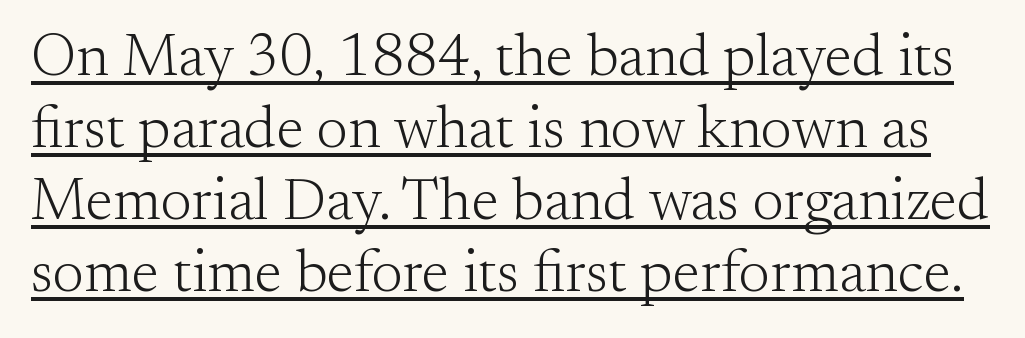
The image shows 59 px light serif type, upright; set line spacing 1.22x, normal letter spacing, underlined; medium stroke contrast and a small x-height.
